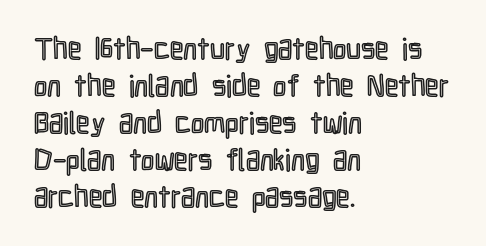
{"italic": "no", "width": "condensed", "x_height": "medium", "monospaced": "no", "underline": "no", "align": "left", "line_spacing_ratio": 1.23, "letter_spacing": "normal", "letter_spacing_em": 0.0, "glyph_px": 30}
